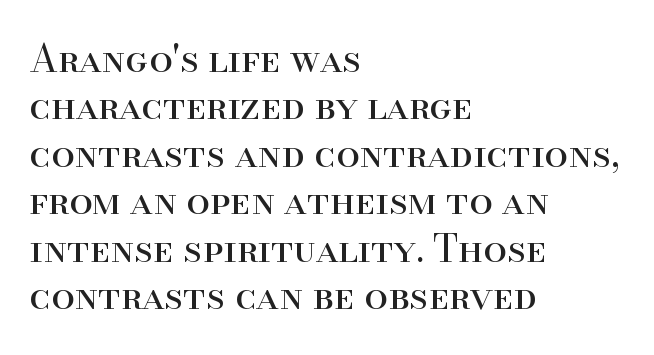
The type family on display is of the serif kind. This sample uses an upright cut, with every glyph sitting square on the baseline. The zone under the glyphs is completely vacant. Think of a printed novel: that variable character pitch is what you see here. Vertical stems look standard width or narrower in stroke. The ragged edge is on the right, which tells us the setting is flush left.
